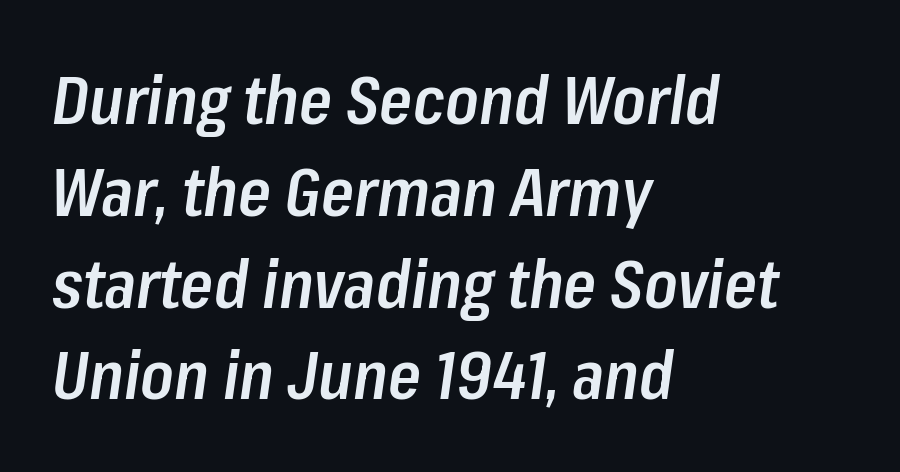
Compared with an ordinary text face, these strokes are moderately heavier — a semibold. These lines sit exactly where default settings would place them. Think of a printed novel: that variable character pitch is what you see here. Which margin do the lines hug? The left one — the right edge is uneven. Observe the ordinary spacing: letters are neighbours, not strangers. The zone under the glyphs is completely vacant.
